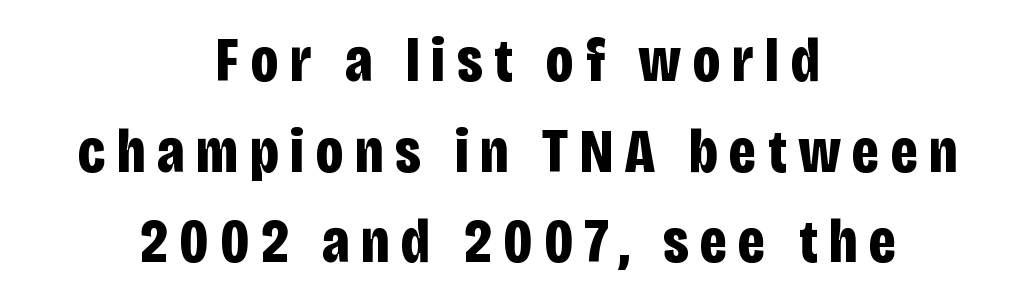
Decoration check: the copy has no underline. This rendering uses center alignment, leaving both contours irregular but symmetric. Stroke terminals: plain, sans-serif. The designer left line spacing at the default. Looks like regular typesetting: each glyph gets only the width it needs. The letters stand straight up with perfectly vertical stems.
